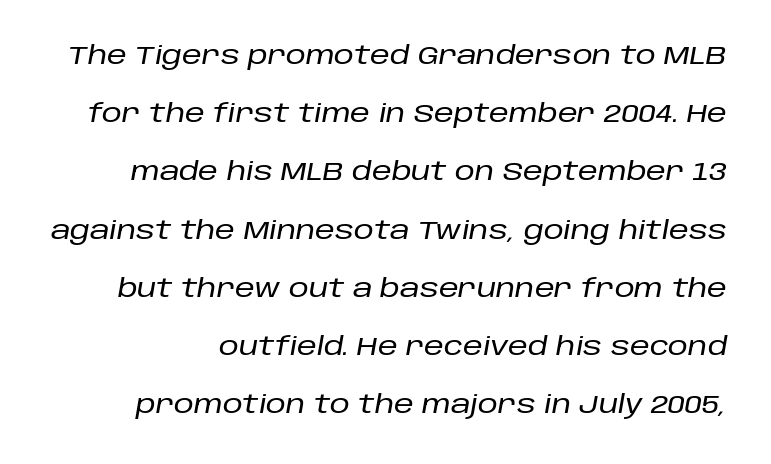
The image shows 25 px text type, italic (leaning right); set loose line spacing (2.33x), normal letter spacing, not underlined.
